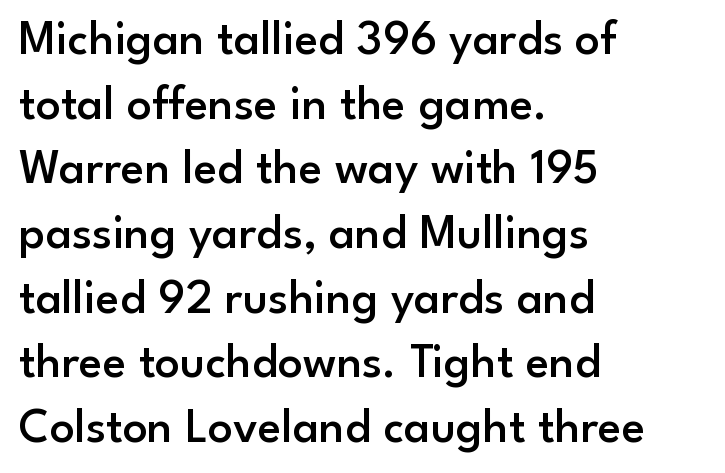
The image shows 49 px semibold sans-serif type, upright; set left-aligned, normal line spacing (1.32x), normal letter spacing, not underlined; low stroke contrast and a small x-height.
